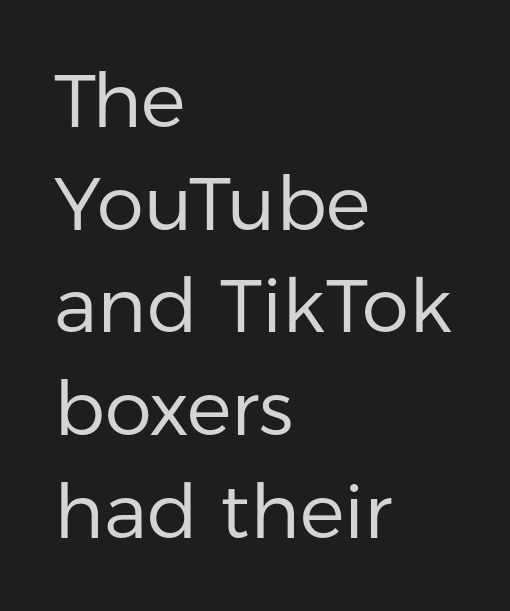
Q: Is the text bold? A: No.
Q: Is the text italic (slanted)? A: No, it is upright.
Q: Is the typeface a serif or a sans-serif typeface? A: Sans-serif.
Q: Is the text underlined? A: No.
Q: How is the paragraph aligned? A: Left-aligned.
Q: Is the spacing between letters normal or unusually wide? A: Normal.
Q: Is the spacing between lines tight, normal or loose? A: Normal.
Q: Width (condensed, normal, or wide)? A: Normal.
Q: Stroke contrast? A: Low.
Q: x-height? A: Medium.
Q: Monospaced? A: No.
